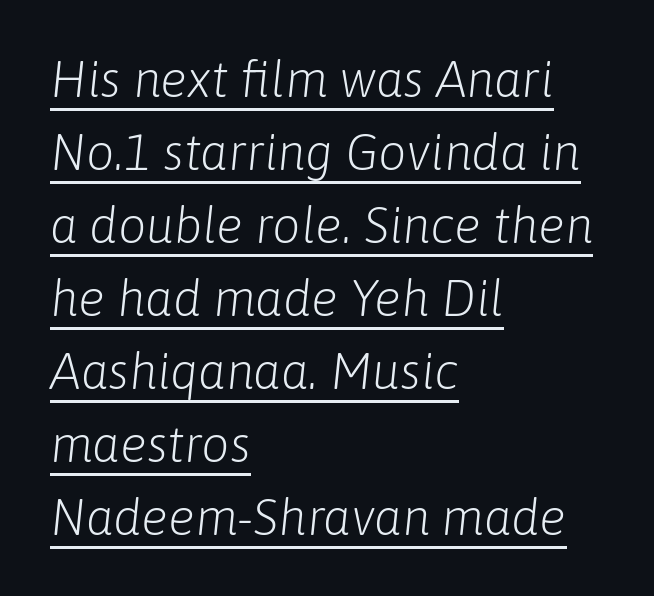
{"italic": "yes", "lean": "right", "slant_degrees": 6, "bold": "no", "weight": "light", "width": "normal", "stroke_contrast": "low", "x_height": "medium", "monospaced": "no", "underline": "yes", "align": "left", "line_spacing": "normal", "line_spacing_ratio": 1.46, "letter_spacing": "normal", "letter_spacing_em": 0.0, "glyph_px": 50}
